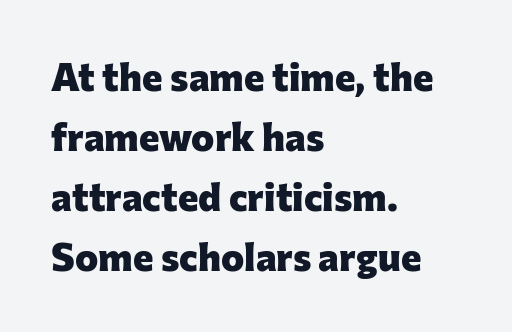
{"serif": "no", "italic": "no", "bold": "yes", "weight": "heavy", "width": "normal", "stroke_contrast": "low", "x_height": "medium", "monospaced": "no", "underline": "no", "align": "left", "line_spacing": "normal", "line_spacing_ratio": 1.54, "letter_spacing": "normal", "letter_spacing_em": 0.0, "glyph_px": 39}
